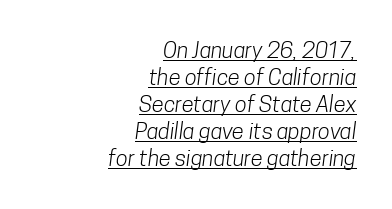
Q: Is the text bold? A: No.
Q: Is the text underlined? A: Yes.
Q: How is the paragraph aligned? A: Right-aligned.
Q: Is the spacing between letters normal or unusually wide? A: Normal.
